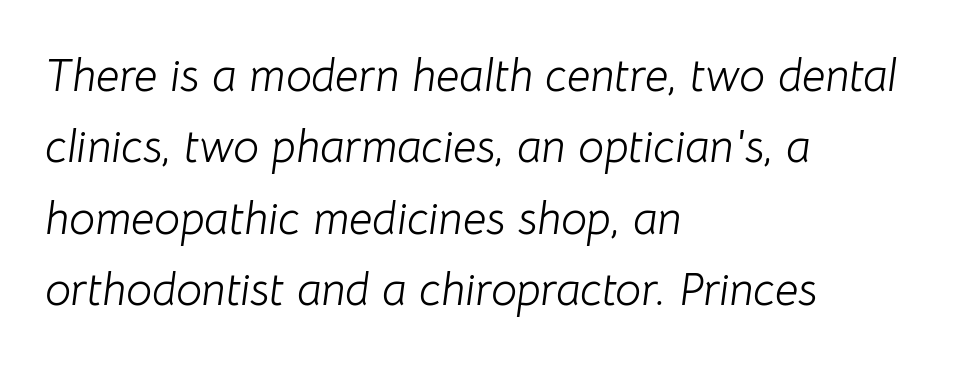
{"italic": "yes", "lean": "right", "slant_degrees": 8, "bold": "no", "weight": "light", "width": "normal", "stroke_contrast": "low", "x_height": "medium", "monospaced": "no", "underline": "no", "align": "left", "line_spacing": "normal", "line_spacing_ratio": 1.55, "letter_spacing": "normal", "letter_spacing_em": 0.0, "glyph_px": 46}
